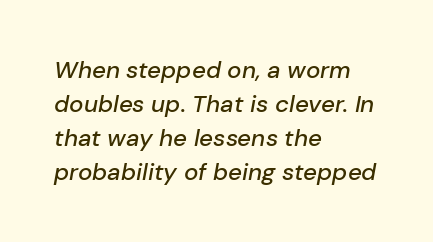
This is oblique type, the kind used for emphasis or titles. Honestly, the row spacing looks completely unremarkable. This rendering features lettering with no underline. Between one letter and the next there's only the usual sliver of space. A student would call this left alignment; a typographer would say flush left, rag right.
